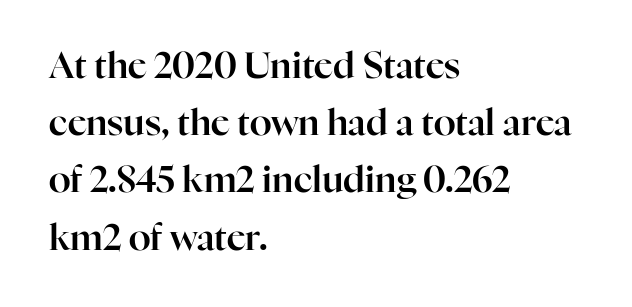
The image shows 36 px serif type, upright; set left-aligned, normal line spacing (1.59x), normal letter spacing, not underlined; high stroke contrast and a medium x-height.
